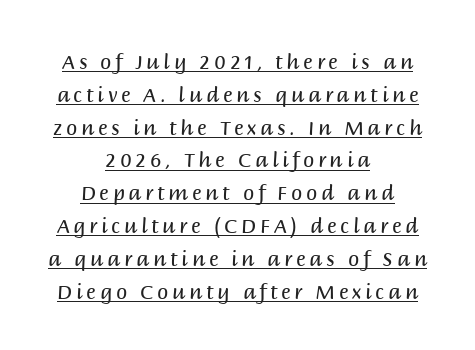
{"bold": "no", "underline": "yes", "align": "center", "line_spacing": "normal", "line_spacing_ratio": 1.64, "glyph_px": 20}
